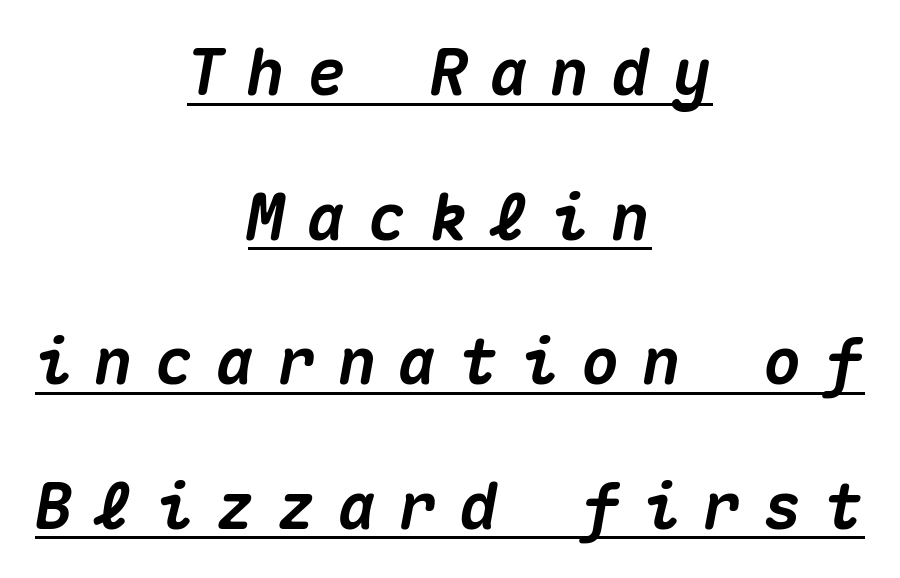
The image shows 64 px heavy type, italic (leaning right), monospaced; set centered, loose line spacing (2.26x), unusually wide letter spacing (+0.35 em), underlined; medium stroke contrast and a medium x-height.
